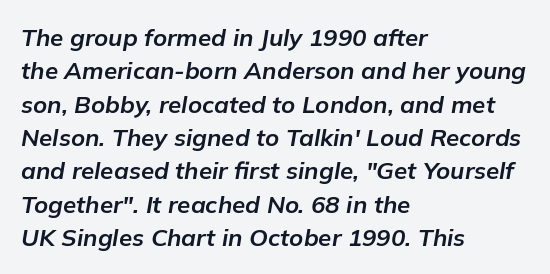
Q: Is the text bold? A: Yes.
Q: Is the text italic (slanted)? A: Yes, it leans right by about 9 degrees.
Q: Is the text underlined? A: No.
Q: How is the paragraph aligned? A: Left-aligned.
Q: Is the spacing between letters normal or unusually wide? A: Normal.
Q: Is the spacing between lines tight, normal or loose? A: Normal.
